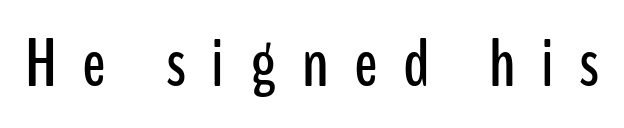
The glyphs are unaccompanied by any horizontal stroke below them. Style check: upright. Is this a fixed-width face? No — the glyphs have proportional, varying widths. The designer went with a sans here, leaving each stem footless. The letters are spread apart with noticeably loose tracking.
